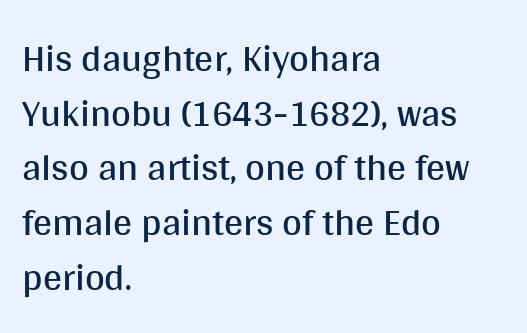
Does extra space separate the letters? No, they use regular spacing. Quick note: underline off. This is sans-serif lettering, the kind often seen on screens and signage. If you measured baseline to baseline, you'd find a middling distance. In CSS terms this would be text-align: left. The face used here is proportionally spaced, like ordinary book or web type.
